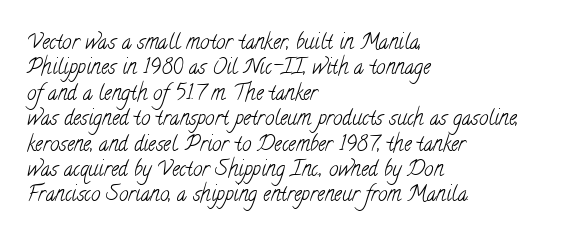
Stem width sits at or under what a default text font uses. Underline: absent. Does extra space separate the letters? No, they use regular spacing. Left-aligned paragraph, ragged on the right.
